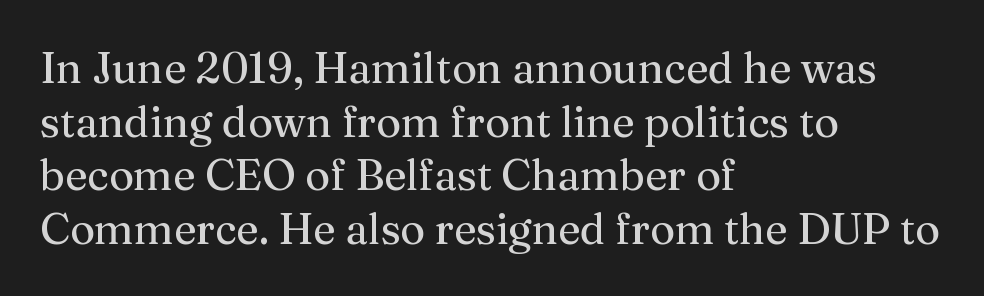
{"serif": "yes", "italic": "no", "bold": "no", "weight": "regular", "width": "normal", "stroke_contrast": "medium", "x_height": "medium", "monospaced": "no", "underline": "no", "align": "left", "line_spacing": "normal", "line_spacing_ratio": 1.25, "letter_spacing": "normal", "letter_spacing_em": 0.0, "glyph_px": 43}
